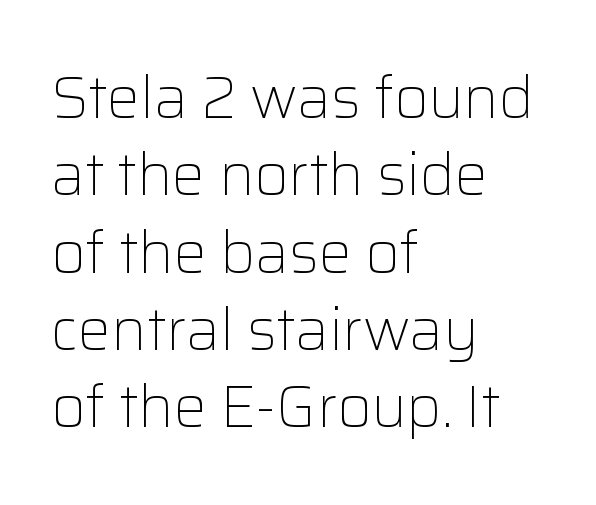
{"serif": "no", "italic": "no", "bold": "no", "weight": "light", "width": "normal", "stroke_contrast": "low", "x_height": "medium", "monospaced": "no", "underline": "no", "align": "left", "line_spacing": "normal", "line_spacing_ratio": 1.31, "letter_spacing": "normal", "letter_spacing_em": 0.0, "glyph_px": 59}
